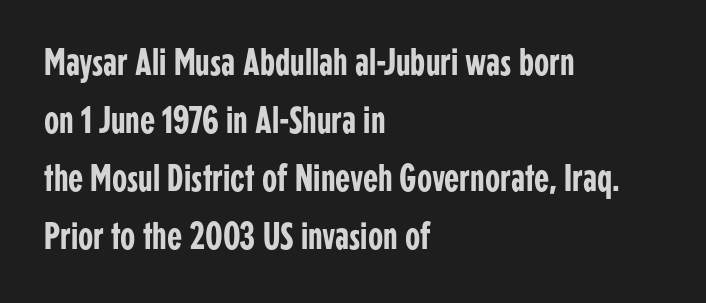
Q: Is the text italic (slanted)? A: No, it is upright.
Q: Is the typeface a serif or a sans-serif typeface? A: Sans-serif.
Q: Is the text underlined? A: No.
Q: How is the paragraph aligned? A: Left-aligned.
Q: Is the spacing between letters normal or unusually wide? A: Normal.
Q: Is the spacing between lines tight, normal or loose? A: Normal.
Q: Width (condensed, normal, or wide)? A: Condensed.
Q: Stroke contrast? A: Low.
Q: x-height? A: Medium.
Q: Monospaced? A: No.
